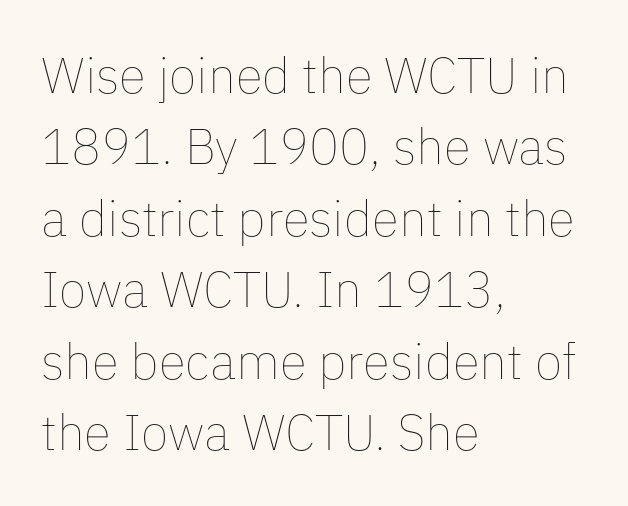
The image shows 50 px thin type, upright; set left-aligned, normal line spacing (1.43x), normal letter spacing, not underlined; low stroke contrast and a medium x-height.
